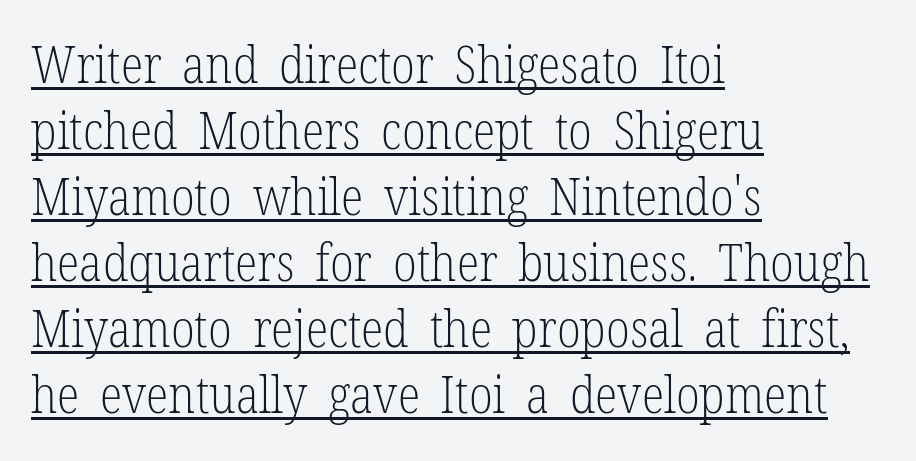
Character widths vary here, with narrow letters taking less room than wide ones. Unlike italic type, these characters show no tilt at all. Horizontally, the lines are justified to the leading edge only. The lettering is marked with a stroke running underneath it.
